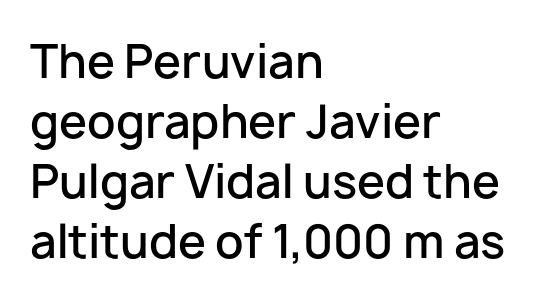
Q: Is the text bold? A: Semi-bold.
Q: Is the text italic (slanted)? A: No, it is upright.
Q: Is the typeface a serif or a sans-serif typeface? A: Sans-serif.
Q: Is the text underlined? A: No.
Q: How is the paragraph aligned? A: Left-aligned.
Q: Is the spacing between letters normal or unusually wide? A: Normal.
Q: Is the spacing between lines tight, normal or loose? A: Normal.
Q: Width (condensed, normal, or wide)? A: Normal.
Q: Stroke contrast? A: Low.
Q: x-height? A: Medium.
Q: Monospaced? A: No.
